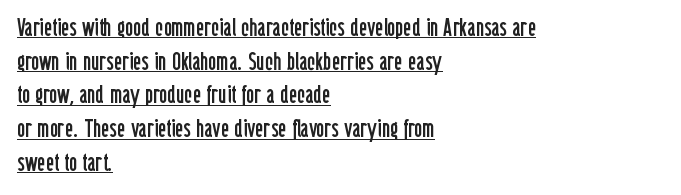
{"italic": "no", "bold": "no", "underline": "yes", "align": "left", "line_spacing": "normal", "line_spacing_ratio": 1.35, "letter_spacing": "normal", "letter_spacing_em": 0.0, "glyph_px": 25}
